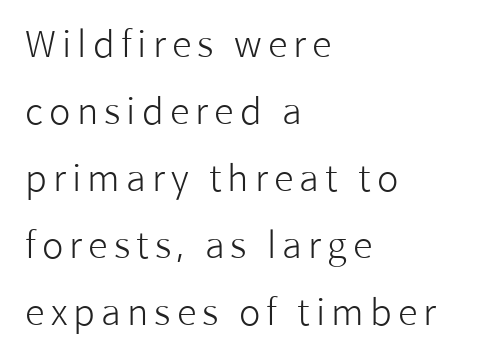
{"serif": "no", "italic": "no", "bold": "no", "weight": "light", "width": "normal", "stroke_contrast": "low", "x_height": "medium", "monospaced": "no", "underline": "no", "align": "left", "line_spacing_ratio": 1.86, "glyph_px": 36}
